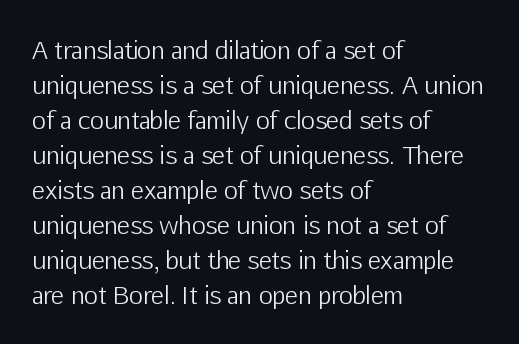
{"italic": "no", "bold": "no", "underline": "no", "align": "left", "line_spacing": "normal", "line_spacing_ratio": 1.46, "letter_spacing": "normal", "letter_spacing_em": 0.0, "glyph_px": 24}
